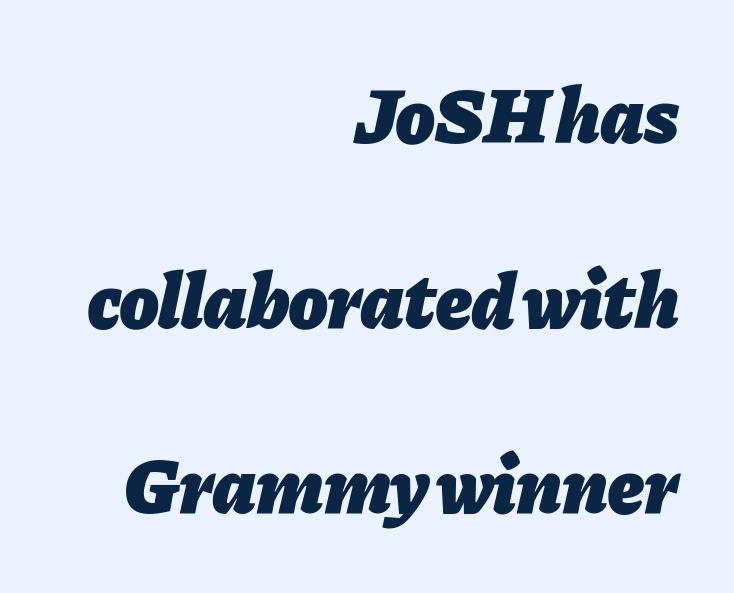
The image shows 79 px heavy type, italic (leaning right); set right-aligned, loose line spacing (2.34x), normal letter spacing, not underlined; low stroke contrast and a medium x-height.
